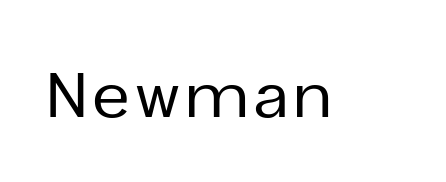
{"serif": "no", "italic": "no", "width": "normal", "stroke_contrast": "low", "x_height": "medium", "monospaced": "no", "underline": "no", "glyph_px": 63}
